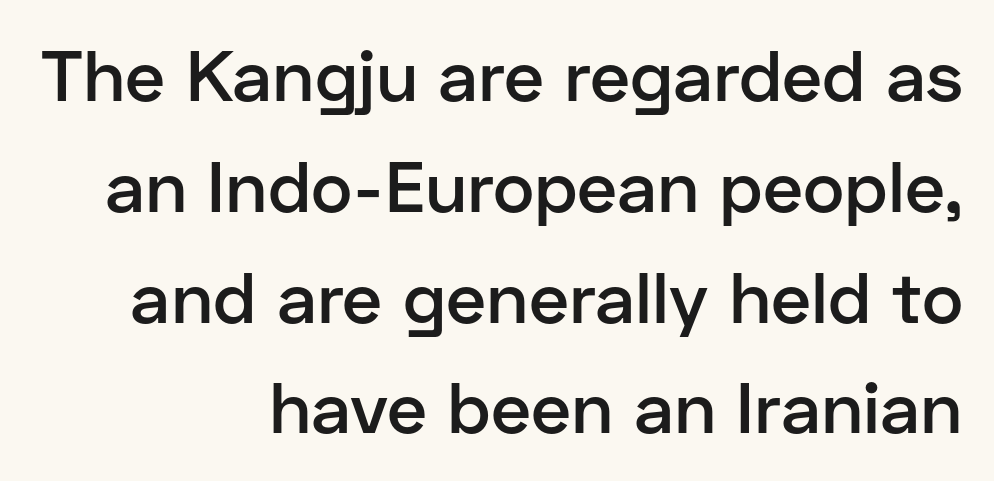
Q: Is the text bold? A: Semi-bold.
Q: Is the text italic (slanted)? A: No, it is upright.
Q: Is the typeface a serif or a sans-serif typeface? A: Sans-serif.
Q: Is the text underlined? A: No.
Q: How is the paragraph aligned? A: Right-aligned.
Q: Is the spacing between letters normal or unusually wide? A: Normal.
Q: Is the spacing between lines tight, normal or loose? A: Normal.
Q: Width (condensed, normal, or wide)? A: Normal.
Q: Stroke contrast? A: Low.
Q: x-height? A: Medium.
Q: Monospaced? A: No.
